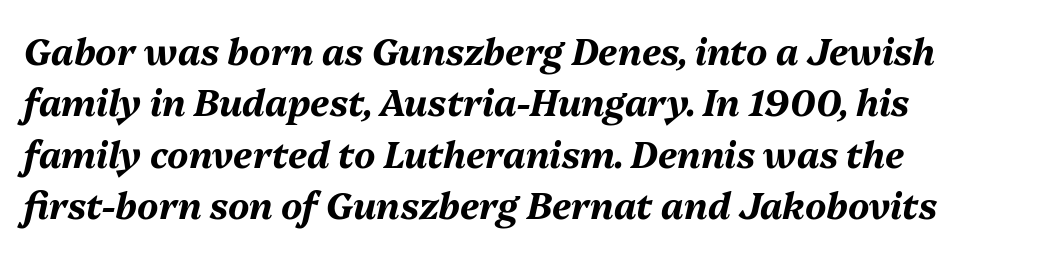
{"italic": "yes", "lean": "right", "slant_degrees": 13, "bold": "yes", "weight": "bold", "width": "normal", "stroke_contrast": "medium", "x_height": "medium", "monospaced": "no", "underline": "no", "align": "left", "line_spacing": "normal", "line_spacing_ratio": 1.43, "letter_spacing": "normal", "letter_spacing_em": 0.0, "glyph_px": 36}
